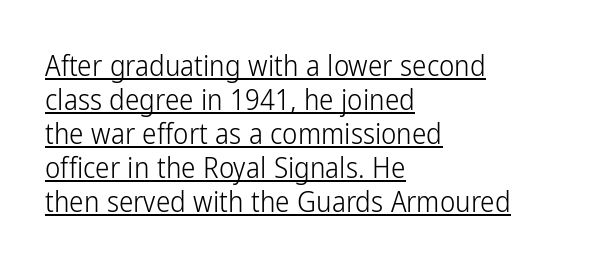
{"serif": "no", "italic": "no", "bold": "no", "weight": "light", "width": "condensed", "stroke_contrast": "low", "x_height": "medium", "monospaced": "no", "underline": "yes", "align": "left", "line_spacing_ratio": 1.17, "letter_spacing": "normal", "letter_spacing_em": 0.0, "glyph_px": 29}
